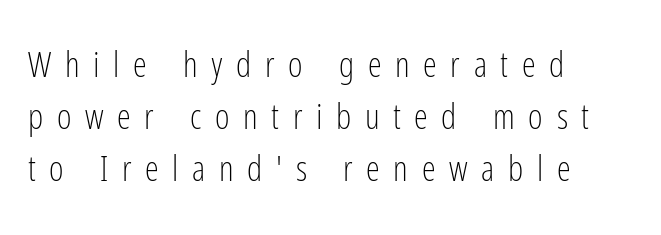
Is this a fixed-width face? No — the glyphs have proportional, varying widths. The line texture is sparse and dotted thanks to wide tracking. Posture: upright roman. Reading down the column, the eye jumps a familiar distance to each next line. Ink coverage per letter is moderate at most.
